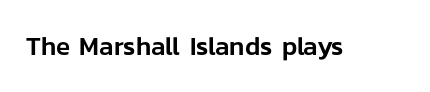
Q: Is the text italic (slanted)? A: No, it is upright.
Q: Is the text underlined? A: No.
Q: Is the spacing between letters normal or unusually wide? A: Normal.
